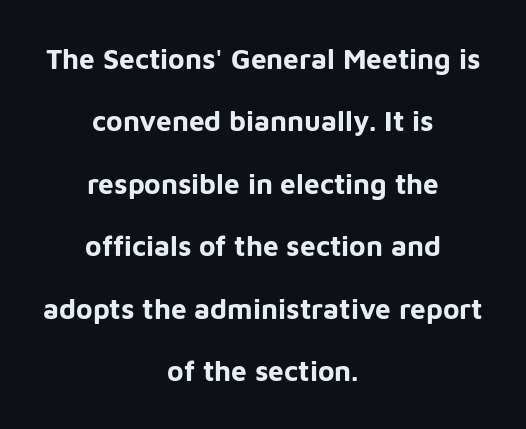
The passage shown is typeset with a sans-serif family. Anything drawn beneath the words? Only blank space. In terms of weight, the rendering is a true, heavy bold. Character widths vary here, with narrow letters taking less room than wide ones. No italicization has been applied; the sample stays upright.
